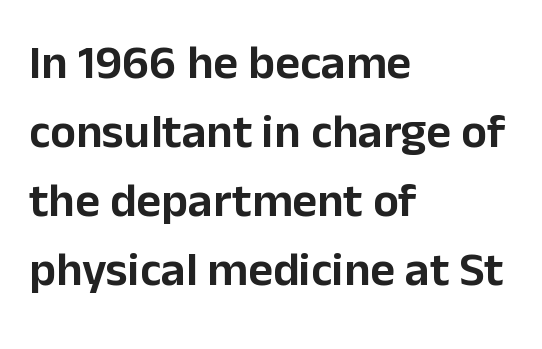
Q: Is the text italic (slanted)? A: No, it is upright.
Q: Is the typeface a serif or a sans-serif typeface? A: Sans-serif.
Q: Is the text underlined? A: No.
Q: How is the paragraph aligned? A: Left-aligned.
Q: Is the spacing between letters normal or unusually wide? A: Normal.
Q: Is the spacing between lines tight, normal or loose? A: Normal.
Q: Width (condensed, normal, or wide)? A: Normal.
Q: Stroke contrast? A: Low.
Q: x-height? A: Medium.
Q: Monospaced? A: No.
